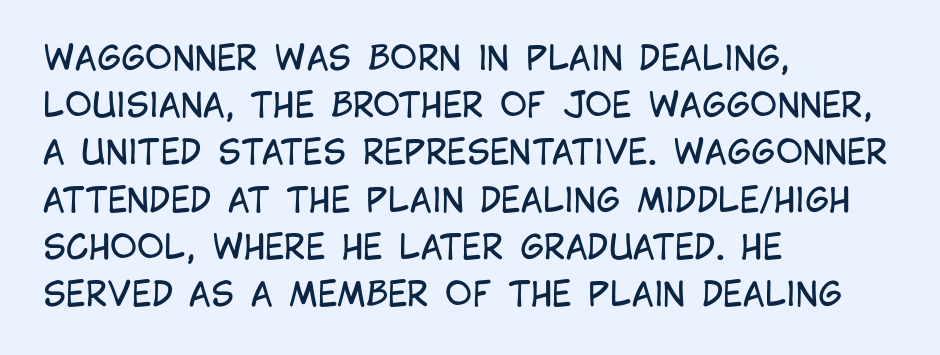
The image shows 33 px regular-weight, condensed sans-serif type, upright; set left-aligned, normal line spacing (1.43x), normal letter spacing, not underlined; low stroke contrast and a large x-height.
